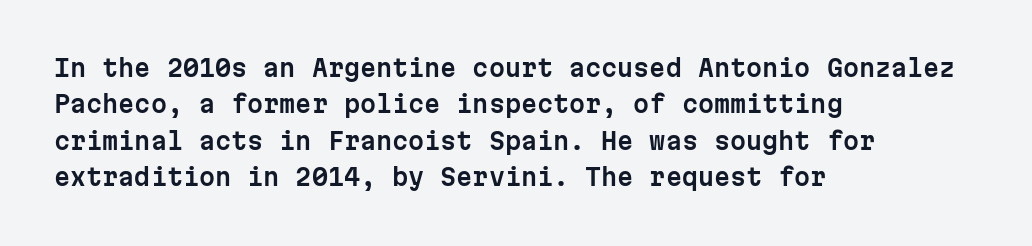
The image shows 23 px text type, upright; set left-aligned, normal line spacing (1.58x), normal letter spacing, not underlined.
